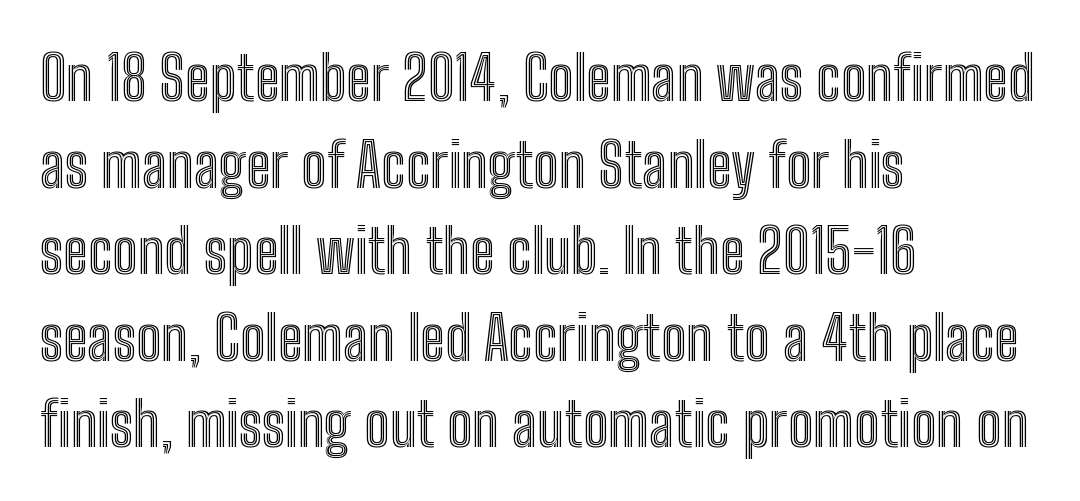
Line beginnings align vertically; line endings do not. Rule under the text: the space is simply empty. Evenly set lines give the paragraph a standard silhouette. Tall strokes in this sample are plumb rather than angled.
